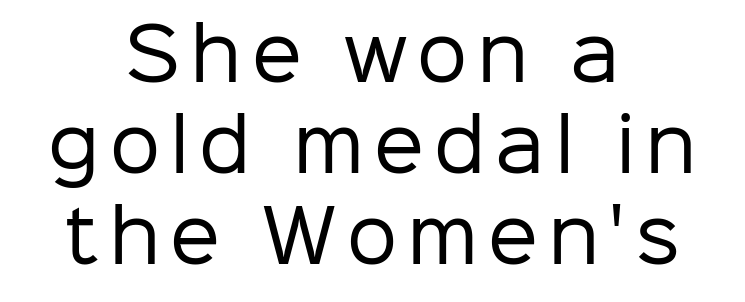
What's the leading like? Ordinary, nothing unusual. Just letters on the line, the space beneath them empty. This sample has the flowing, uneven cadence of proportional lettering. Short and long lines alike share a common midpoint.
